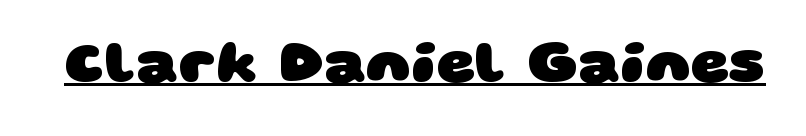
Think of a printed novel: that variable character pitch is what you see here. There is no visible air inserted between adjacent glyphs. Underline: present. Heavy, bold letterforms.
